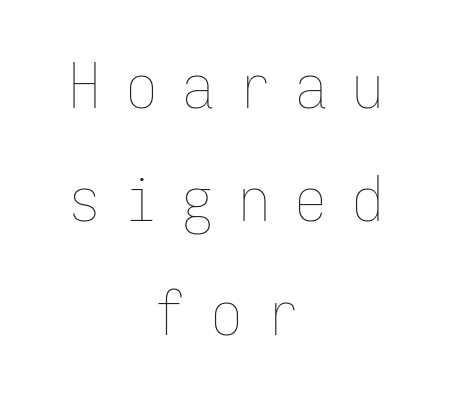
The image shows 62 px thin, condensed type, upright, monospaced; set centered, line spacing 1.83x, unusually wide letter spacing (+0.41 em), not underlined; low stroke contrast and a medium x-height.
